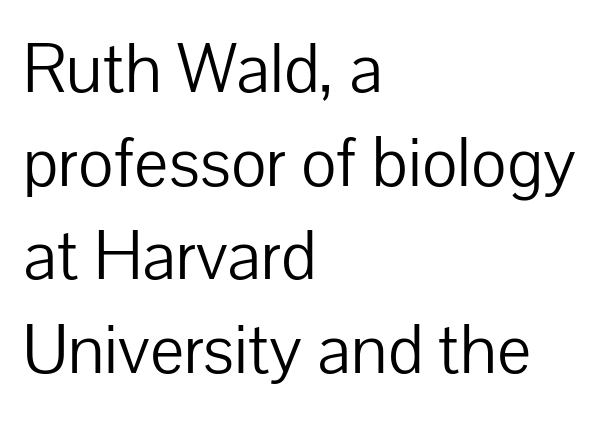
Q: Is the text bold? A: No.
Q: Is the text italic (slanted)? A: No, it is upright.
Q: Is the typeface a serif or a sans-serif typeface? A: Sans-serif.
Q: Is the text underlined? A: No.
Q: How is the paragraph aligned? A: Left-aligned.
Q: Is the spacing between letters normal or unusually wide? A: Normal.
Q: Is the spacing between lines tight, normal or loose? A: Normal.
Q: Width (condensed, normal, or wide)? A: Normal.
Q: Stroke contrast? A: Low.
Q: x-height? A: Medium.
Q: Monospaced? A: No.
